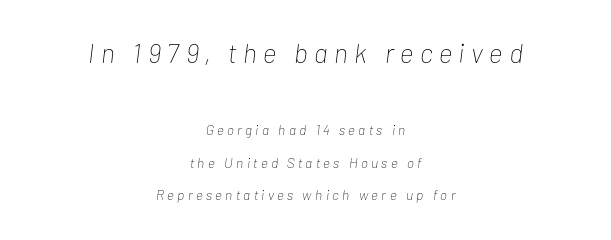
The whitespace from short lines is split evenly between both sides. The designer dialed line spacing up above the default. A clean baseline with only descenders dipping below it. Tracking value appears strongly positive — letters spread wide. Slant detected: the letters are inclined.
